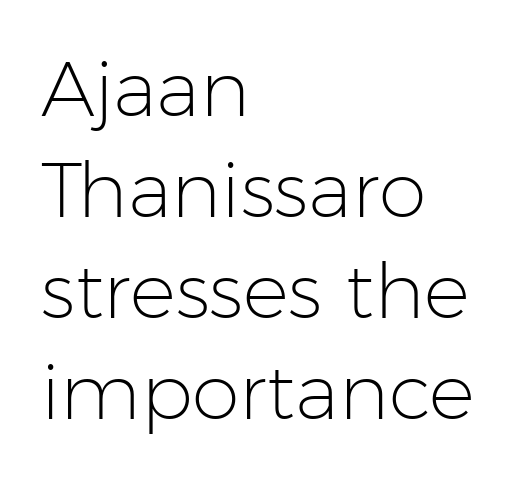
Q: Is the text bold? A: No.
Q: Is the text italic (slanted)? A: No, it is upright.
Q: Is the typeface a serif or a sans-serif typeface? A: Sans-serif.
Q: Is the text underlined? A: No.
Q: How is the paragraph aligned? A: Left-aligned.
Q: Is the spacing between letters normal or unusually wide? A: Normal.
Q: Is the spacing between lines tight, normal or loose? A: Normal.
Q: Width (condensed, normal, or wide)? A: Normal.
Q: Stroke contrast? A: Low.
Q: x-height? A: Medium.
Q: Monospaced? A: No.
